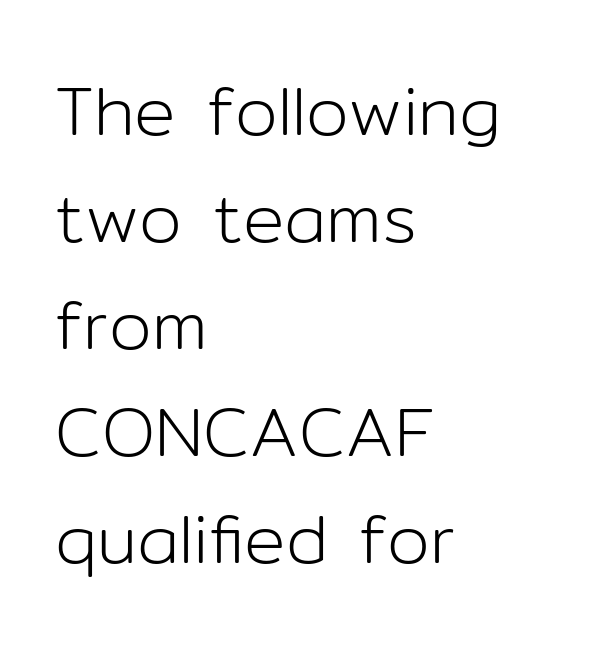
Q: Is the text bold? A: No.
Q: Is the text italic (slanted)? A: No, it is upright.
Q: Is the typeface a serif or a sans-serif typeface? A: Sans-serif.
Q: Is the text underlined? A: No.
Q: How is the paragraph aligned? A: Left-aligned.
Q: Is the spacing between letters normal or unusually wide? A: Normal.
Q: Is the spacing between lines tight, normal or loose? A: Normal.
Q: Width (condensed, normal, or wide)? A: Normal.
Q: Stroke contrast? A: Low.
Q: x-height? A: Medium.
Q: Monospaced? A: No.
